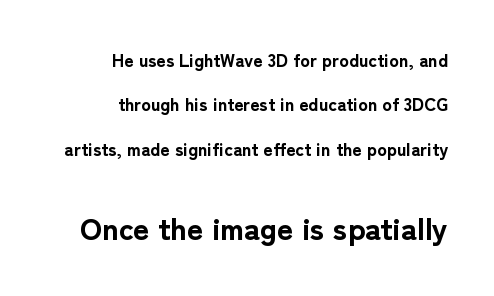
Q: Is the text bold? A: Yes.
Q: Is the text italic (slanted)? A: No, it is upright.
Q: Is the typeface a serif or a sans-serif typeface? A: Sans-serif.
Q: Is the text underlined? A: No.
Q: How is the paragraph aligned? A: Right-aligned.
Q: Is the spacing between letters normal or unusually wide? A: Normal.
Q: Is the spacing between lines tight, normal or loose? A: Loose.
Q: Which block of text is set in a larger size, the first (top) or the second (bottom)? A: The second (bottom) one.
Q: Width (condensed, normal, or wide)? A: Normal.
Q: Stroke contrast? A: Low.
Q: x-height? A: Medium.
Q: Monospaced? A: No.
